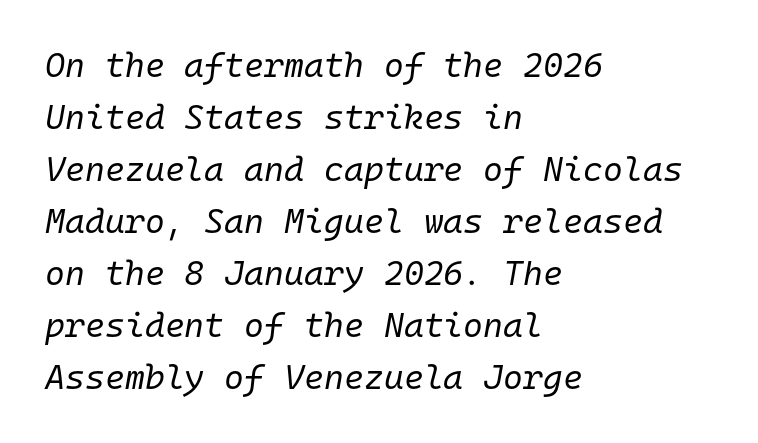
The image shows 34 px regular-weight type, italic (leaning right), monospaced; set left-aligned, normal line spacing (1.53x), normal letter spacing, not underlined; low stroke contrast and a medium x-height.
